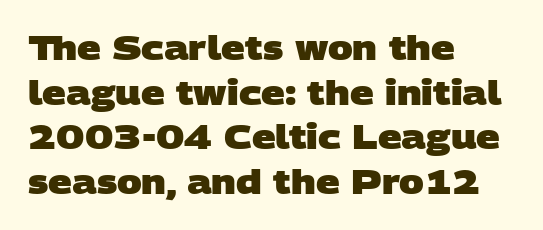
{"serif": "no", "bold": "yes", "weight": "heavy", "width": "wide", "stroke_contrast": "low", "x_height": "large", "monospaced": "no", "underline": "no", "align": "left", "line_spacing": "normal", "line_spacing_ratio": 1.35, "letter_spacing": "normal", "letter_spacing_em": 0.0, "glyph_px": 33}
